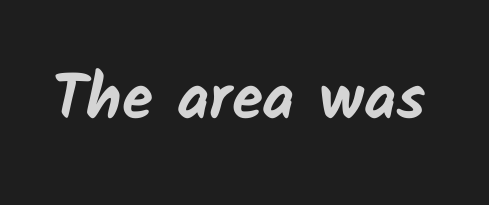
The image shows 63 px bold sans-serif type; set normal letter spacing, not underlined; low stroke contrast and a medium x-height.
